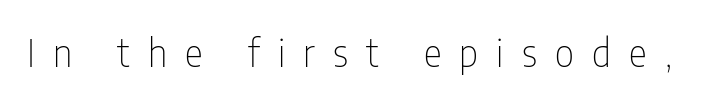
Look at the bottom of the vertical strokes: they stop flat, with no serifs. The letters stand straight up with perfectly vertical stems. The letters advance in unequal steps, a hallmark of proportional type. Each stroke keeps to a modest, everyday thickness or less. A clean baseline with only descenders dipping below it. Here the glyphs are tracked loosely, breaking word shapes into spaced letters.
